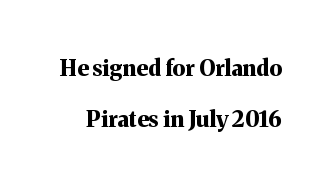
{"italic": "no", "bold": "yes", "underline": "no", "line_spacing": "loose", "line_spacing_ratio": 2.32, "letter_spacing": "normal", "letter_spacing_em": 0.0, "glyph_px": 22}
